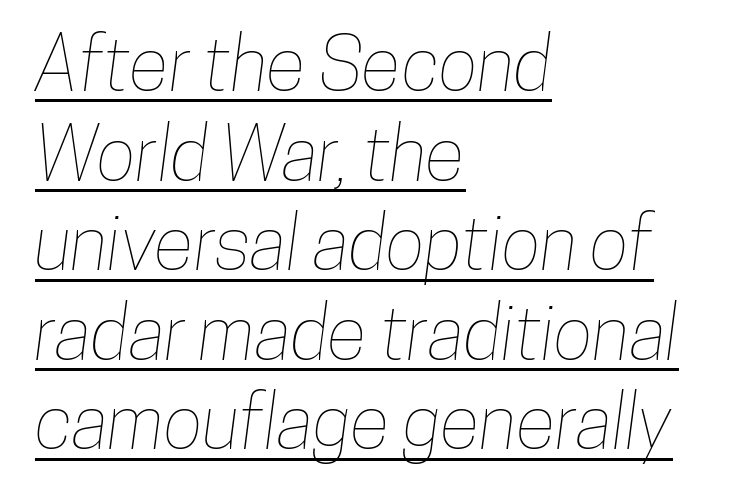
Character widths vary here, with narrow letters taking less room than wide ones. Horizontal alignment here is leftward, the default for most running prose. Each word holds together tightly as a unit, with standard inter-letter gaps. The passage shown is underscored from start to finish.
